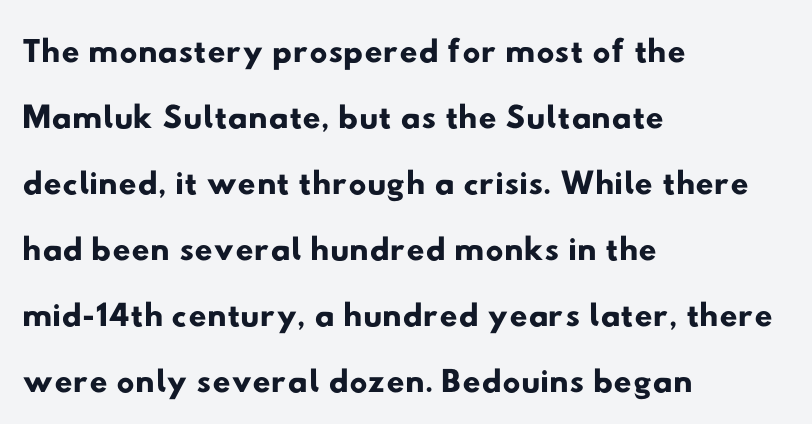
What's the leading like? Ordinary, nothing unusual. Lines of text with bare space underneath. Do the characters align in a grid? No, the font is proportional. These lines are composed in type without serifs. This rendering leaves character spacing at its baseline value. Layout note: lines flush left.
